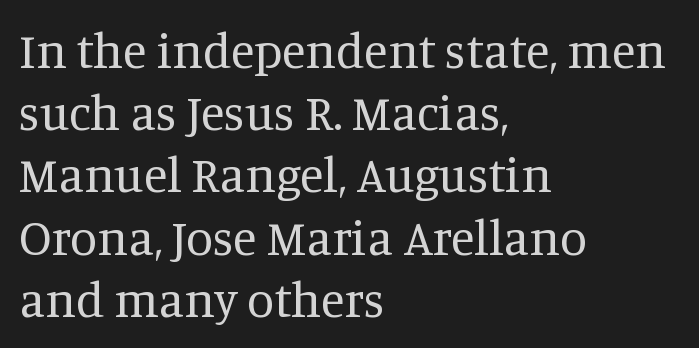
{"serif": "yes", "italic": "no", "bold": "no", "weight": "regular", "width": "normal", "stroke_contrast": "medium", "x_height": "large", "monospaced": "no", "underline": "no", "align": "left", "line_spacing": "normal", "line_spacing_ratio": 1.27, "letter_spacing": "normal", "letter_spacing_em": 0.0, "glyph_px": 49}
